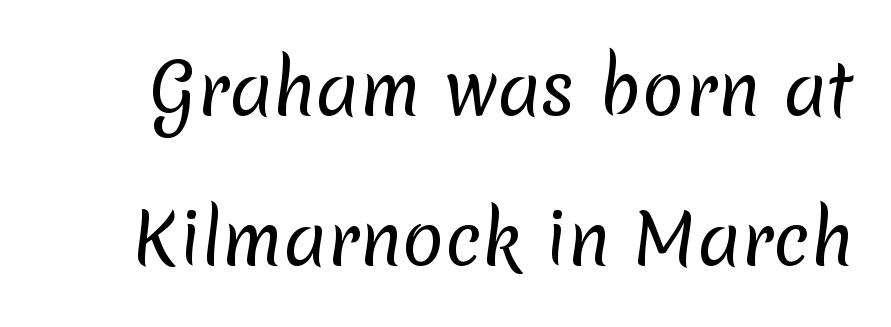
{"serif": "no", "bold": "no", "weight": "regular", "width": "normal", "stroke_contrast": "low", "x_height": "medium", "monospaced": "no", "underline": "no", "line_spacing": "loose", "line_spacing_ratio": 2.17, "letter_spacing": "normal", "letter_spacing_em": 0.0, "glyph_px": 69}
